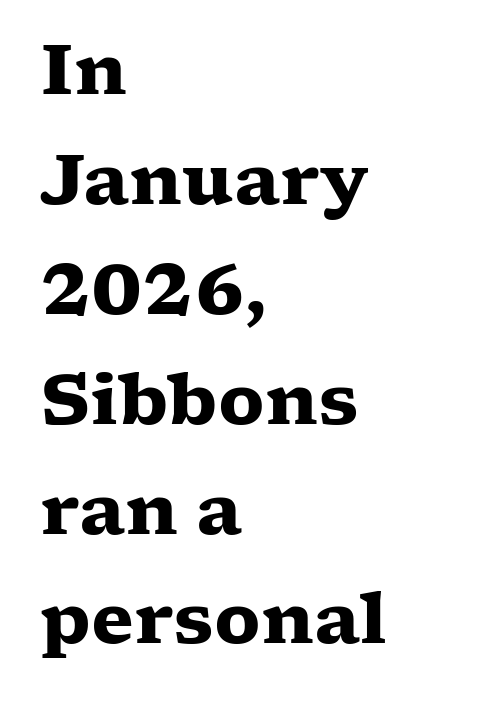
{"serif": "yes", "italic": "no", "bold": "yes", "weight": "heavy", "width": "wide", "stroke_contrast": "low", "x_height": "medium", "monospaced": "no", "underline": "no", "align": "left", "line_spacing": "normal", "line_spacing_ratio": 1.57, "letter_spacing": "normal", "letter_spacing_em": 0.0, "glyph_px": 70}
